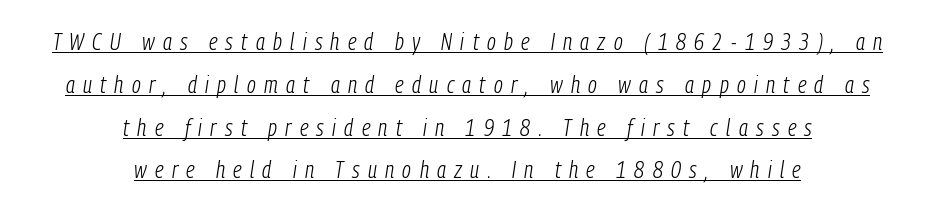
{"italic": "yes", "lean": "right", "slant_degrees": 9, "bold": "no", "underline": "yes", "align": "center", "line_spacing_ratio": 1.86, "letter_spacing": "wide", "letter_spacing_em": 0.36, "glyph_px": 23}
